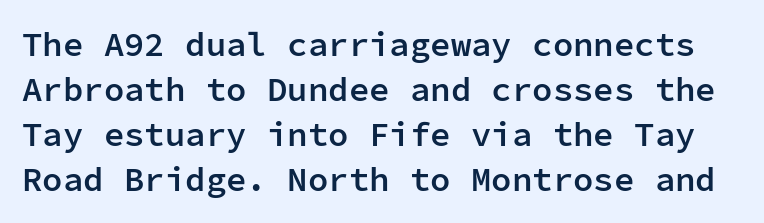
{"serif": "no", "italic": "no", "bold": "semi", "weight": "semibold", "width": "normal", "stroke_contrast": "low", "x_height": "medium", "monospaced": "yes", "underline": "no", "line_spacing": "normal", "line_spacing_ratio": 1.32, "letter_spacing": "normal", "letter_spacing_em": 0.0, "glyph_px": 34}
